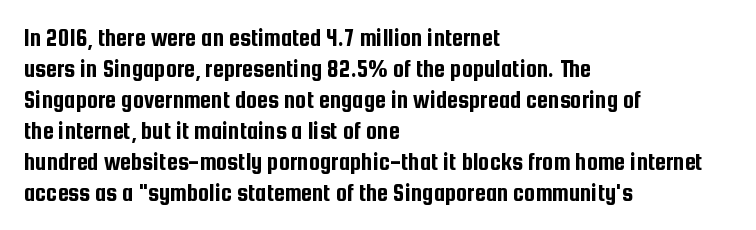
Q: Is the text italic (slanted)? A: No, it is upright.
Q: Is the text underlined? A: No.
Q: How is the paragraph aligned? A: Left-aligned.
Q: Is the spacing between letters normal or unusually wide? A: Normal.
